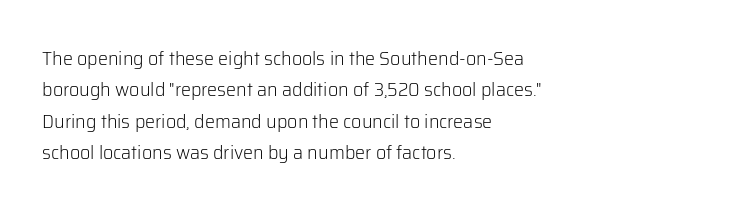
The image shows 20 px text type, upright; set left-aligned, normal line spacing (1.57x), normal letter spacing, not underlined.
